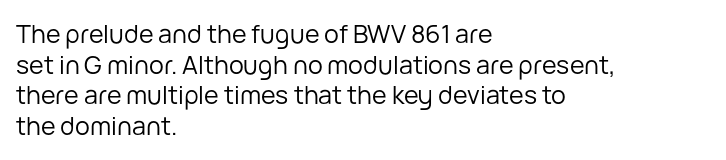
The image shows 25 px text type, upright; set left-aligned, line spacing 1.23x, normal letter spacing, not underlined.
